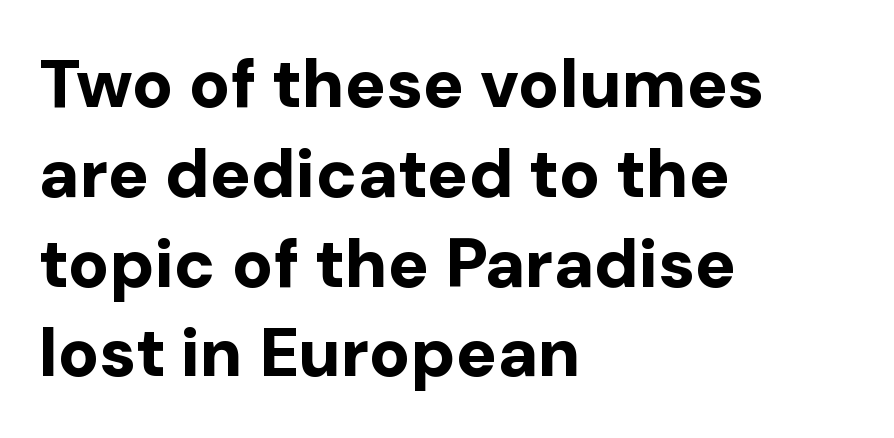
The letters stand upright; this is a roman face. The letters are bold, with thick, heavy strokes. Leading: standard. Honestly, there is no underline to notice here at all. The lines in this sample share a left origin and differ only in where they stop. Is the letter spacing exaggerated? No — it looks like the ordinary default.
